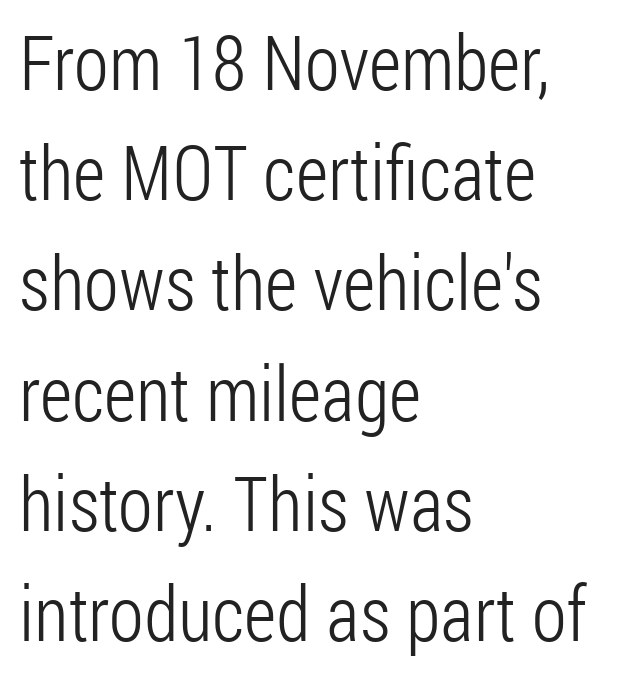
Q: Is the text bold? A: No.
Q: Is the text italic (slanted)? A: No, it is upright.
Q: Is the typeface a serif or a sans-serif typeface? A: Sans-serif.
Q: Is the text underlined? A: No.
Q: How is the paragraph aligned? A: Left-aligned.
Q: Is the spacing between letters normal or unusually wide? A: Normal.
Q: Is the spacing between lines tight, normal or loose? A: Normal.
Q: Width (condensed, normal, or wide)? A: Condensed.
Q: Stroke contrast? A: Low.
Q: x-height? A: Medium.
Q: Monospaced? A: No.
